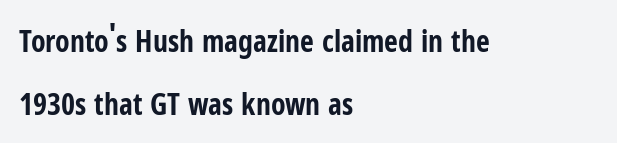
Widely set lines give the paragraph a tall, airy silhouette. The rendering uses a bold face; every stroke is thick and dark. Which margin do the lines hug? The left one — the right edge is uneven. Glyph-to-glyph distance matches everyday printed text. The foot of each line stays bare and open.
